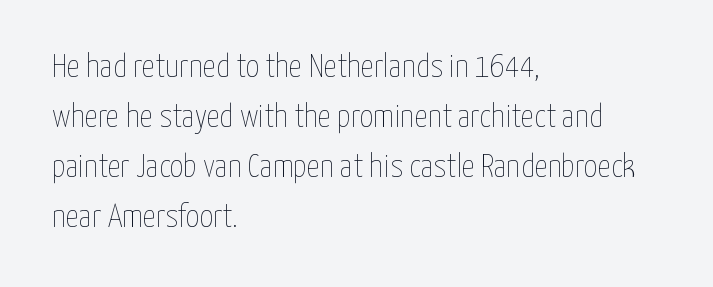
Q: Is the text bold? A: No.
Q: Is the text italic (slanted)? A: No, it is upright.
Q: Is the text underlined? A: No.
Q: How is the paragraph aligned? A: Left-aligned.
Q: Is the spacing between letters normal or unusually wide? A: Normal.
Q: Is the spacing between lines tight, normal or loose? A: Normal.
Q: Width (condensed, normal, or wide)? A: Condensed.
Q: Stroke contrast? A: Low.
Q: x-height? A: Medium.
Q: Monospaced? A: No.
